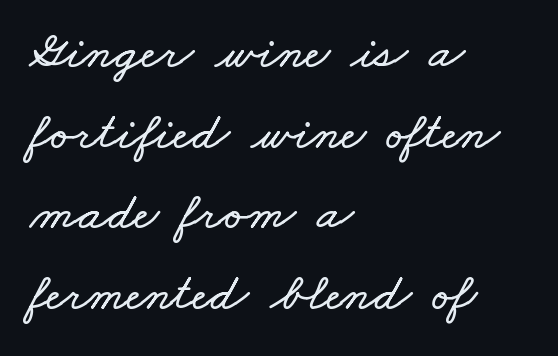
{"width": "wide", "stroke_contrast": "low", "x_height": "small", "monospaced": "no", "underline": "no", "align": "left", "line_spacing": "normal", "line_spacing_ratio": 1.52, "letter_spacing": "normal", "letter_spacing_em": 0.0, "glyph_px": 53}
